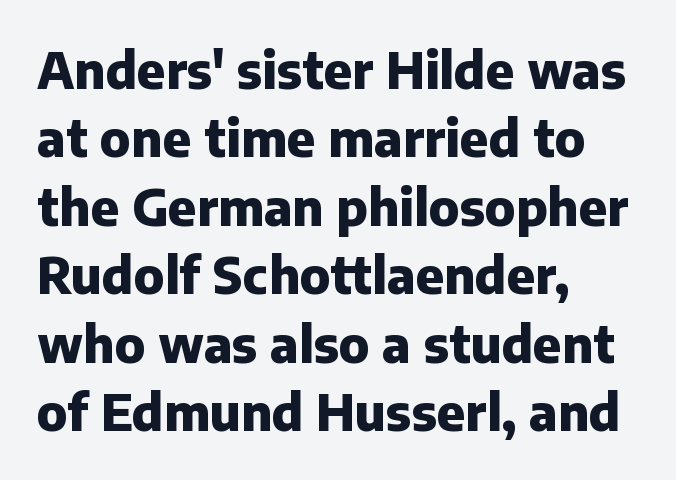
Q: Is the text bold? A: Yes.
Q: Is the text italic (slanted)? A: No, it is upright.
Q: Is the typeface a serif or a sans-serif typeface? A: Sans-serif.
Q: Is the text underlined? A: No.
Q: How is the paragraph aligned? A: Left-aligned.
Q: Is the spacing between letters normal or unusually wide? A: Normal.
Q: Is the spacing between lines tight, normal or loose? A: Normal.
Q: Width (condensed, normal, or wide)? A: Normal.
Q: Stroke contrast? A: Low.
Q: x-height? A: Medium.
Q: Monospaced? A: No.
